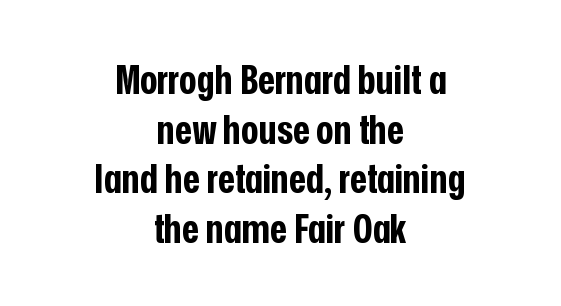
Teacher's note: observe the equal gaps on both sides — that is centered alignment. Type style note: lacks serifs. Italic? Not at all — the glyphs are vertical. The rendering keeps characters at their native spacing. Type without underlining. The passage shown is typed in a proportional face where columns would drift.
